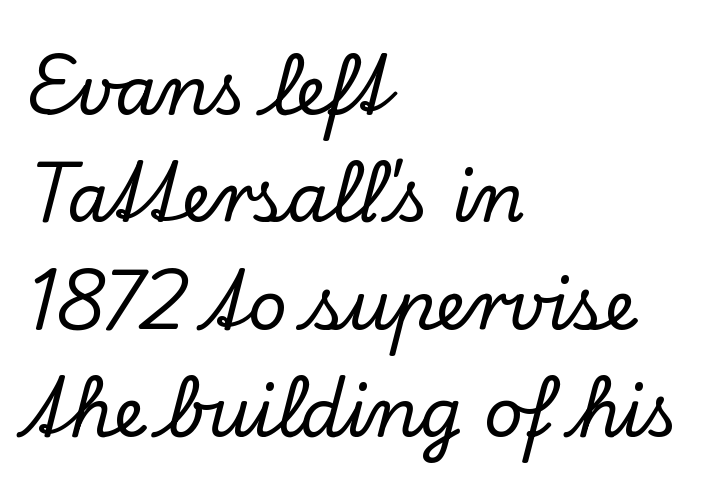
Summary of vertical rhythm: regular, with standard interline spacing. The rendering uses natural spacing where letterforms have individual widths. Standard letterfit; no display-style spreading of the glyphs. Letters rest on an invisible, unmarked baseline. Caption: multi-line text, flush left, ragged right.
